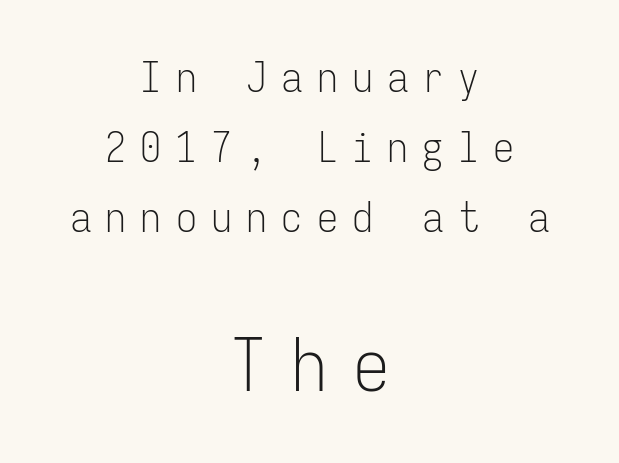
Q: Is the text bold? A: No.
Q: Is the text italic (slanted)? A: No, it is upright.
Q: Is the typeface a serif or a sans-serif typeface? A: Sans-serif.
Q: Is the text underlined? A: No.
Q: How is the paragraph aligned? A: Centered.
Q: Is the spacing between letters normal or unusually wide? A: Unusually wide.
Q: Is the spacing between lines tight, normal or loose? A: Normal.
Q: Which block of text is set in a larger size, the first (top) or the second (bottom)? A: The second (bottom) one.
Q: Width (condensed, normal, or wide)? A: Condensed.
Q: Stroke contrast? A: Low.
Q: x-height? A: Medium.
Q: Monospaced? A: Yes.
